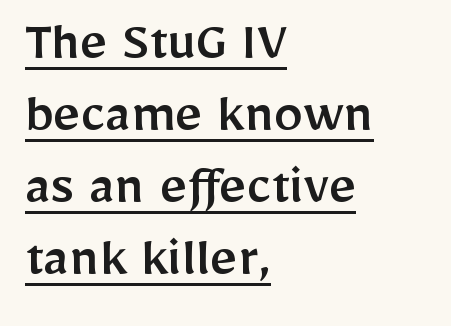
Q: Is the text italic (slanted)? A: No, it is upright.
Q: Is the typeface a serif or a sans-serif typeface? A: Sans-serif.
Q: Is the text underlined? A: Yes.
Q: How is the paragraph aligned? A: Left-aligned.
Q: Is the spacing between letters normal or unusually wide? A: Normal.
Q: Width (condensed, normal, or wide)? A: Normal.
Q: Stroke contrast? A: Low.
Q: x-height? A: Medium.
Q: Monospaced? A: No.
